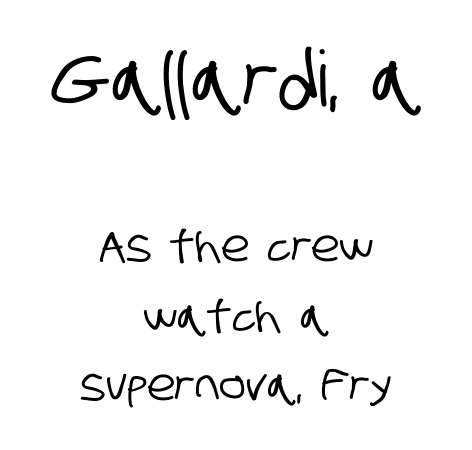
Is there much room between lines? A standard amount, neither cramped nor airy. The rag falls on both sides of this text block equally. Bare-footed words on every line. Each letter keeps its own natural width here, so spacing adapts to shape. To sum up the face: it is a sans, with no serifs.
